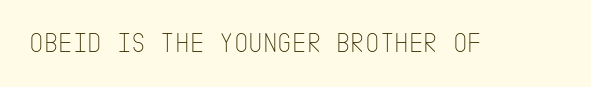
{"serif": "no", "italic": "no", "bold": "no", "weight": "thin", "width": "condensed", "stroke_contrast": "low", "x_height": "large", "underline": "no", "letter_spacing": "normal", "letter_spacing_em": 0.0, "glyph_px": 28}
